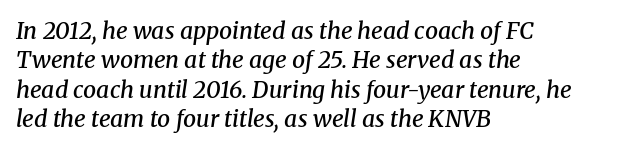
The image shows 23 px text type, italic (leaning right); set left-aligned, normal line spacing (1.28x), normal letter spacing, not underlined.
